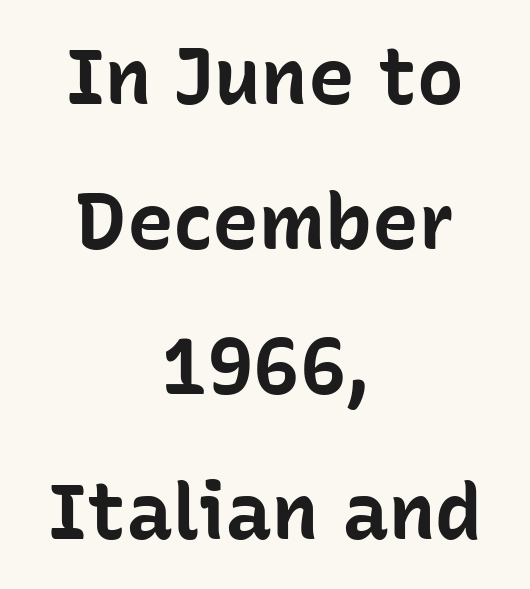
You can tell it's not italic because the verticals are truly vertical. Neither beginnings nor endings align; midpoints do. The horizontal fit of the characters is conventional and even. Strokes here are thick enough to call this a true bold. A sans-serif font was chosen for this passage. Anything drawn beneath the words? Only blank space.
